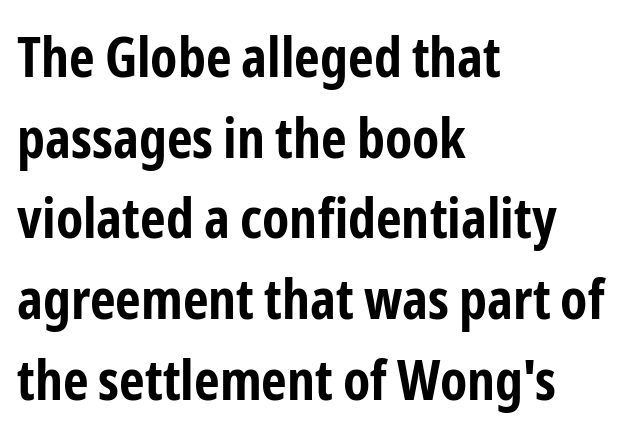
The specimen omits any rule beneath the text block's lines. In terms of weight, the rendering is a true, heavy bold. Designer's note — italics off, roman on. The passage is arranged the way most books set body copy — flush left. Font category for this specimen: sans-serif.
